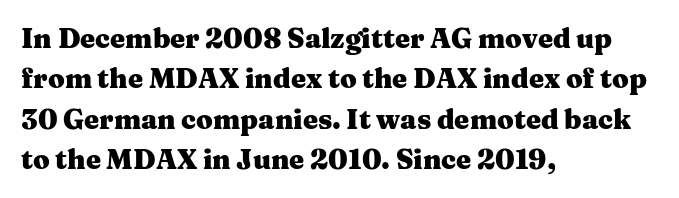
The image shows 27 px bold type, upright; set left-aligned, normal line spacing (1.5x), normal letter spacing, not underlined.
